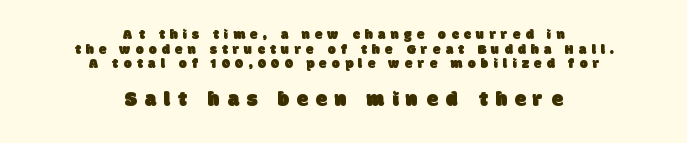
{"underline": "no", "align": "center", "line_spacing": "tight", "line_spacing_ratio": 1.04, "letter_spacing": "wide", "letter_spacing_em": 0.37, "larger_block": "second", "size_ratio": 1.5, "glyph_px": 21}
